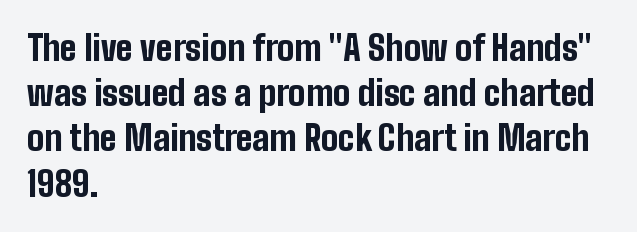
The image shows 34 px bold, condensed sans-serif type, upright; set left-aligned, normal line spacing (1.33x), normal letter spacing, not underlined; low stroke contrast and a medium x-height.
